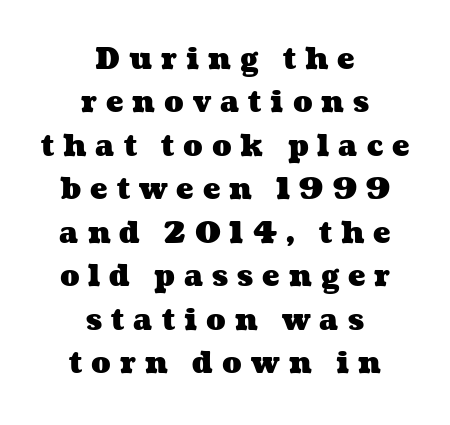
Q: Is the text bold? A: Yes.
Q: Is the text underlined? A: No.
Q: How is the paragraph aligned? A: Centered.
Q: Is the spacing between letters normal or unusually wide? A: Unusually wide.
Q: Is the spacing between lines tight, normal or loose? A: Normal.
Q: Width (condensed, normal, or wide)? A: Wide.
Q: Stroke contrast? A: Medium.
Q: x-height? A: Medium.
Q: Monospaced? A: No.
